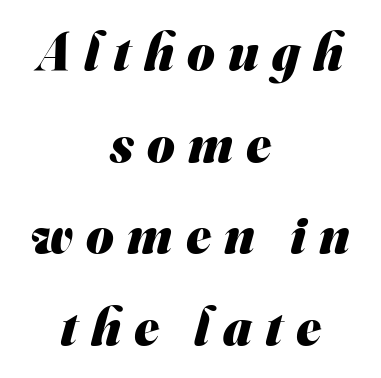
The image shows 53 px heavy sans-serif type; set centered, line spacing 1.73x, unusually wide letter spacing (+0.25 em), not underlined; medium stroke contrast and a small x-height.
